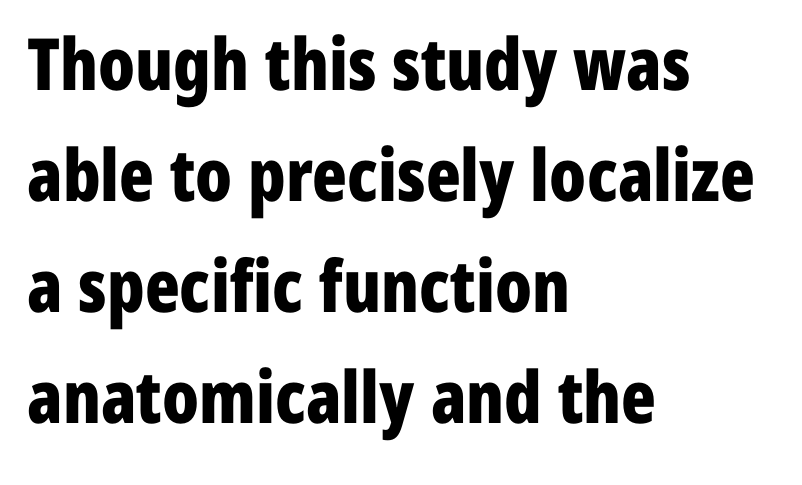
The image shows 72 px bold, condensed sans-serif type, upright; set left-aligned, normal line spacing (1.54x), normal letter spacing, not underlined; low stroke contrast and a medium x-height.
